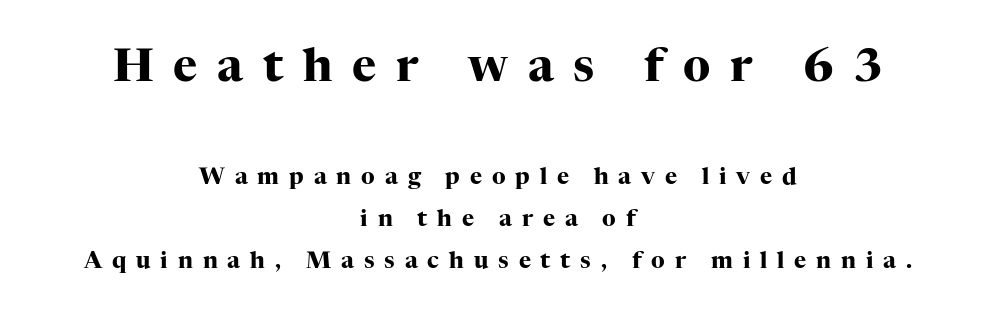
The letterforms stand isolated, each surrounded by extra space. This rendering features lettering with no underline. Pretty heavy lettering here — definitely bold. Unlike italic type, these characters show no tilt at all. Is this a sans? No — the strokes have serifs.
